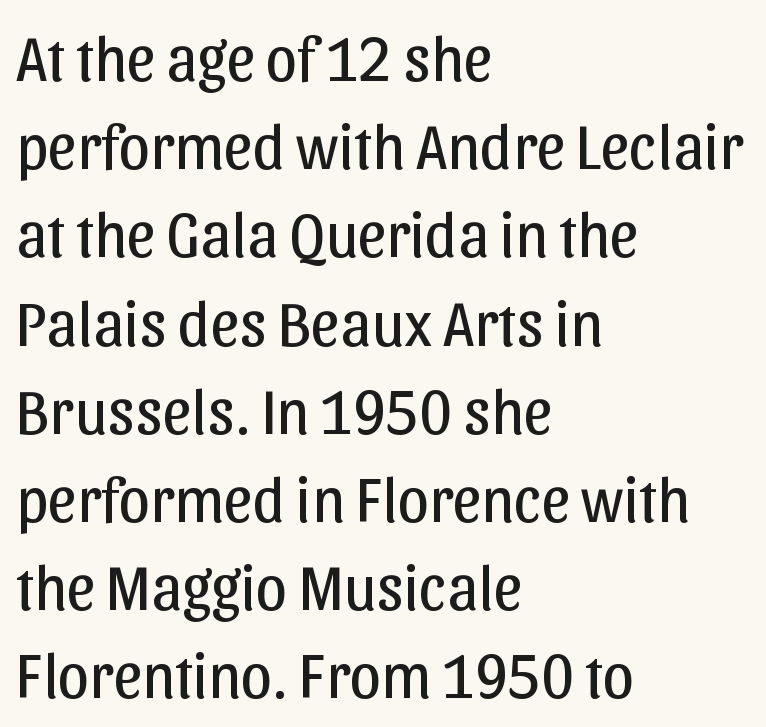
Q: Is the text bold? A: No.
Q: Is the text italic (slanted)? A: No, it is upright.
Q: Is the typeface a serif or a sans-serif typeface? A: Sans-serif.
Q: Is the text underlined? A: No.
Q: How is the paragraph aligned? A: Left-aligned.
Q: Is the spacing between letters normal or unusually wide? A: Normal.
Q: Is the spacing between lines tight, normal or loose? A: Normal.
Q: Width (condensed, normal, or wide)? A: Normal.
Q: Stroke contrast? A: Low.
Q: x-height? A: Medium.
Q: Monospaced? A: No.
